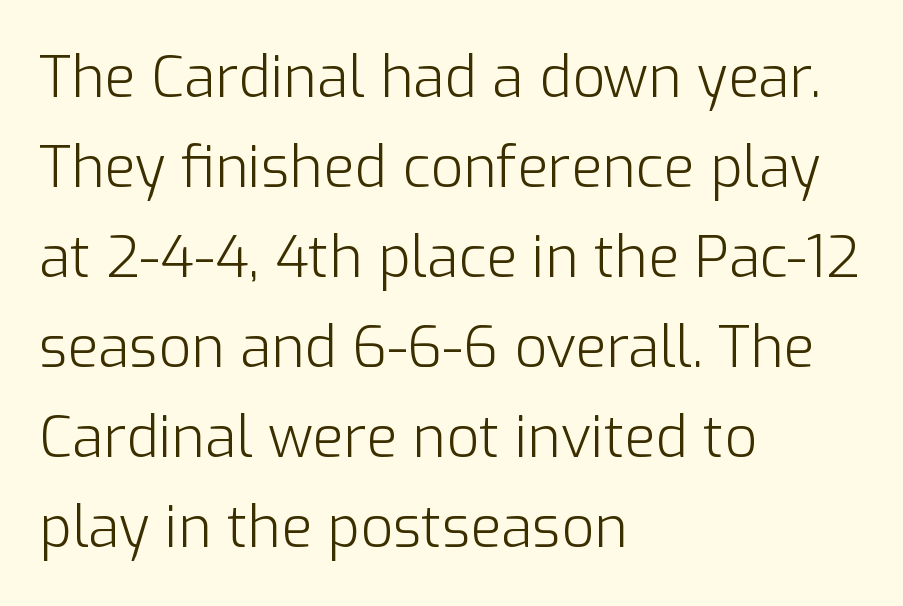
Q: Is the text bold? A: No.
Q: Is the text italic (slanted)? A: No, it is upright.
Q: Is the typeface a serif or a sans-serif typeface? A: Sans-serif.
Q: Is the text underlined? A: No.
Q: How is the paragraph aligned? A: Left-aligned.
Q: Is the spacing between letters normal or unusually wide? A: Normal.
Q: Is the spacing between lines tight, normal or loose? A: Normal.
Q: Width (condensed, normal, or wide)? A: Normal.
Q: Stroke contrast? A: Low.
Q: x-height? A: Medium.
Q: Monospaced? A: No.
